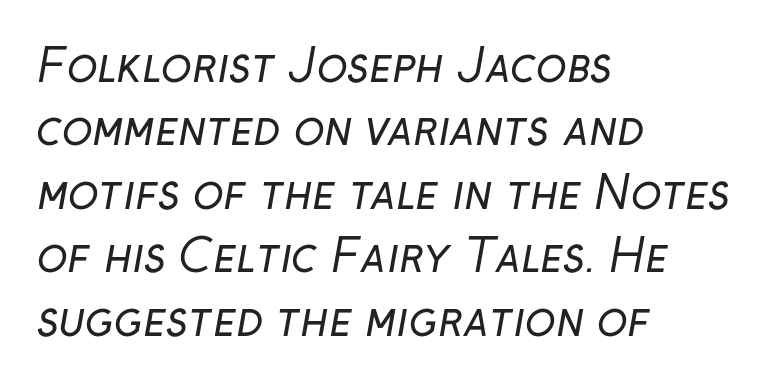
{"serif": "no", "bold": "no", "weight": "regular", "width": "normal", "stroke_contrast": "low", "x_height": "medium", "monospaced": "no", "underline": "no", "align": "left", "line_spacing": "normal", "line_spacing_ratio": 1.41, "letter_spacing": "normal", "letter_spacing_em": 0.0, "glyph_px": 45}
